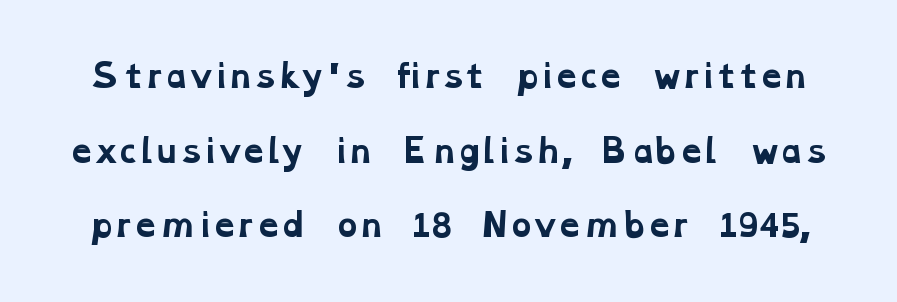
The image shows 31 px bold, wide serif type; set loose line spacing (2.41x), normal letter spacing, not underlined; low stroke contrast and a medium x-height.
